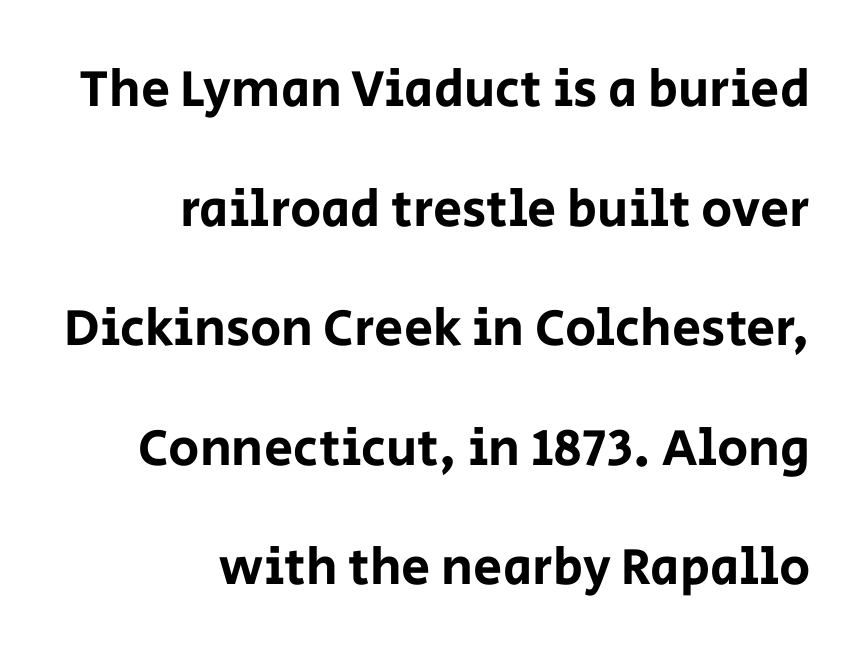
The rendering keeps characters at their native spacing. These lines were composed using upright roman letters. Leftover space on each line is placed entirely before the opening word. Serifs: no, the terminals of the letterforms are clean. Quick note: underline off. Loosely led — the rows are spread out.
